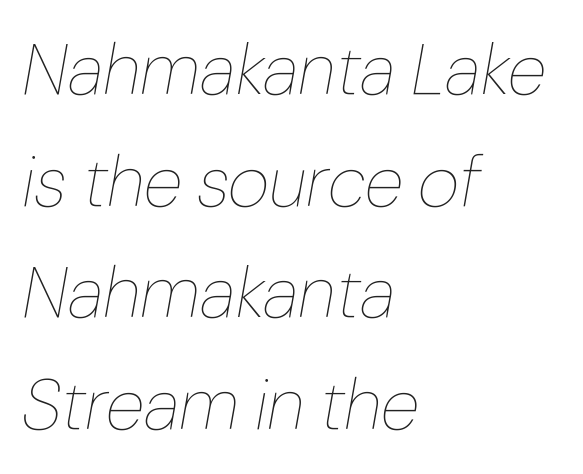
{"italic": "yes", "lean": "right", "slant_degrees": 10, "bold": "no", "weight": "thin", "width": "normal", "stroke_contrast": "low", "x_height": "medium", "monospaced": "no", "underline": "no", "align": "left", "line_spacing": "normal", "line_spacing_ratio": 1.55, "letter_spacing": "normal", "letter_spacing_em": 0.0, "glyph_px": 72}
